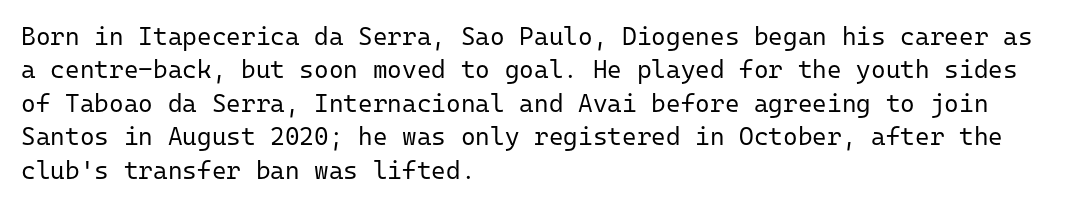
Notice how the stems are strictly vertical — no italics here. Clear beneath every line of the passage. Compared with typical paragraphs, the rows here are spaced about the same. The letters look calm and open, with moderate or lighter stems. Spacing between characters is what you'd get straight out of the box.
